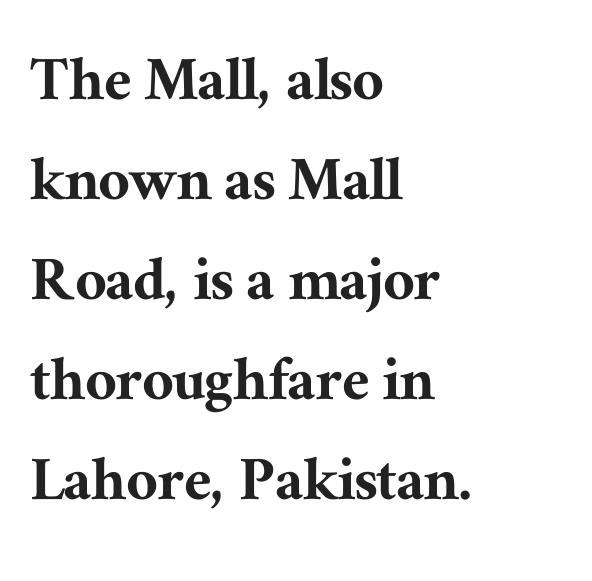
{"serif": "yes", "italic": "no", "width": "normal", "stroke_contrast": "medium", "x_height": "medium", "monospaced": "no", "underline": "no", "align": "left", "line_spacing": "normal", "line_spacing_ratio": 1.45, "letter_spacing": "normal", "letter_spacing_em": 0.0, "glyph_px": 69}
